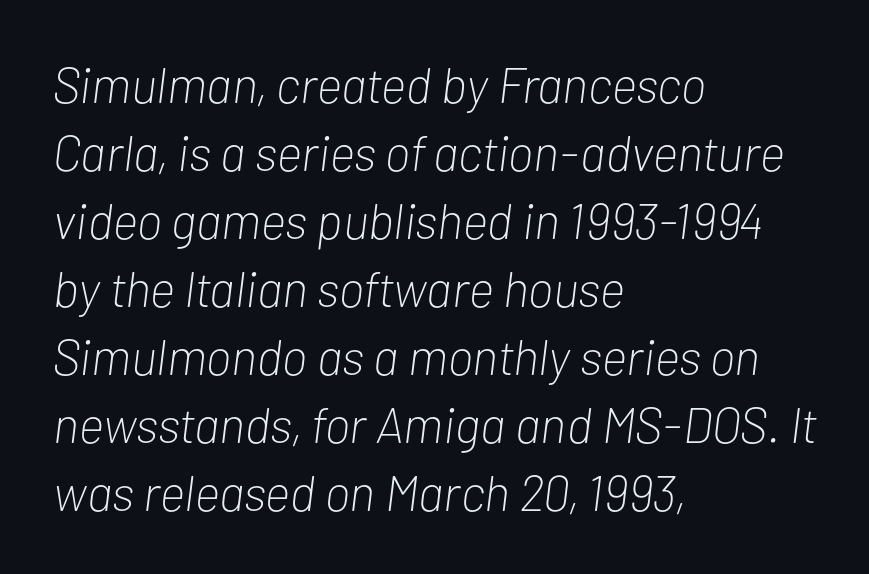
{"italic": "yes", "lean": "right", "slant_degrees": 7, "bold": "no", "weight": "light", "width": "condensed", "stroke_contrast": "low", "x_height": "medium", "monospaced": "no", "underline": "no", "align": "left", "line_spacing": "normal", "line_spacing_ratio": 1.36, "letter_spacing": "normal", "letter_spacing_em": 0.0, "glyph_px": 50}
